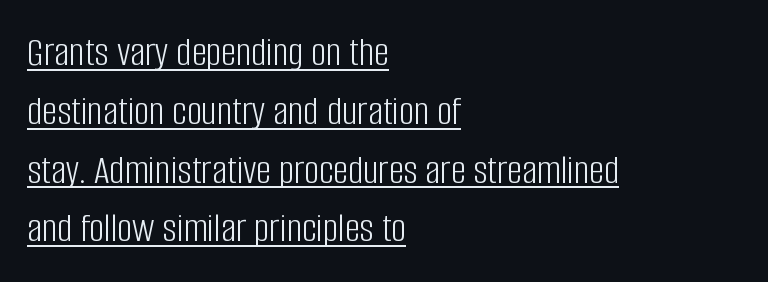
Line starts are locked; line ends wander. Vertical stems look standard width or narrower in stroke. Looks like someone drew a line under every word here. Students, observe: this is what conventionally led text looks like. Italic? Not at all — the glyphs are vertical.
